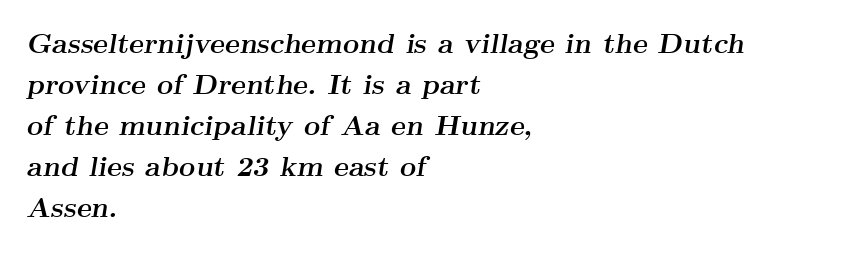
Q: Is the text bold? A: Yes.
Q: Is the text italic (slanted)? A: Yes, it leans right by about 9 degrees.
Q: Is the typeface a serif or a sans-serif typeface? A: Serif.
Q: Is the text underlined? A: No.
Q: How is the paragraph aligned? A: Left-aligned.
Q: Is the spacing between letters normal or unusually wide? A: Normal.
Q: Is the spacing between lines tight, normal or loose? A: Normal.
Q: Width (condensed, normal, or wide)? A: Wide.
Q: Stroke contrast? A: Medium.
Q: x-height? A: Small.
Q: Monospaced? A: No.
